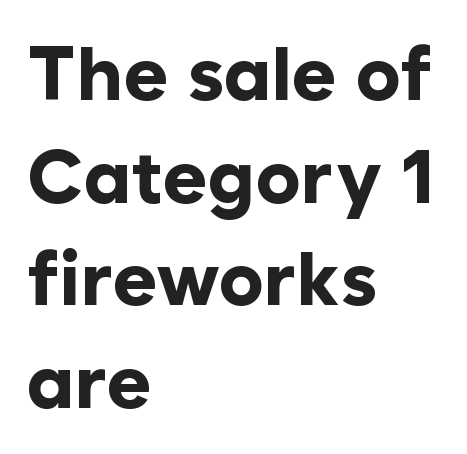
{"serif": "no", "italic": "no", "bold": "yes", "weight": "bold", "width": "normal", "stroke_contrast": "low", "x_height": "medium", "monospaced": "no", "underline": "no", "align": "left", "line_spacing": "normal", "line_spacing_ratio": 1.35, "letter_spacing": "normal", "letter_spacing_em": 0.0, "glyph_px": 76}
